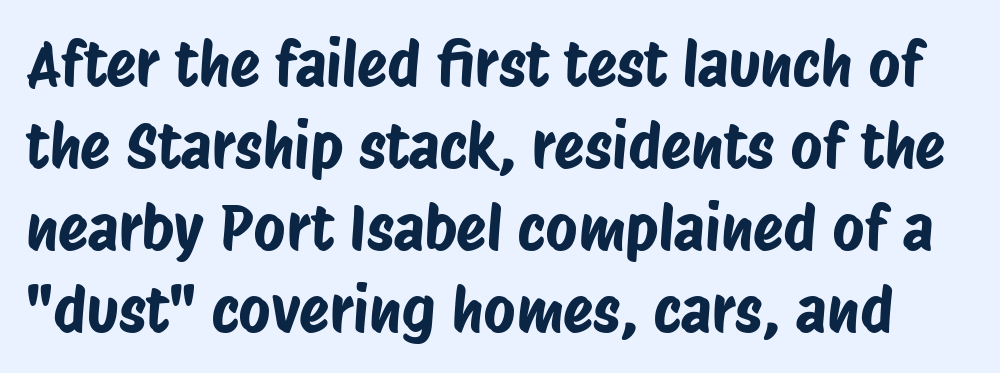
{"serif": "no", "width": "condensed", "stroke_contrast": "low", "x_height": "large", "monospaced": "no", "underline": "no", "line_spacing": "normal", "line_spacing_ratio": 1.32, "letter_spacing": "normal", "letter_spacing_em": 0.0, "glyph_px": 62}
